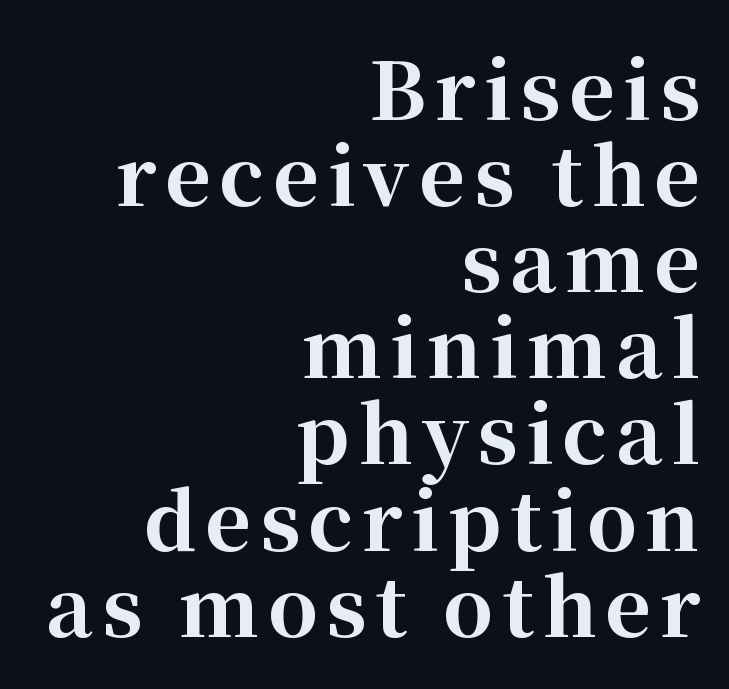
Character widths vary here, with narrow letters taking less room than wide ones. A typesetter would mark this as roman, not italic. Line spacing here is tight. You'd pick this weight for a headline — it's a proper bold. This sample uses a serif face.
